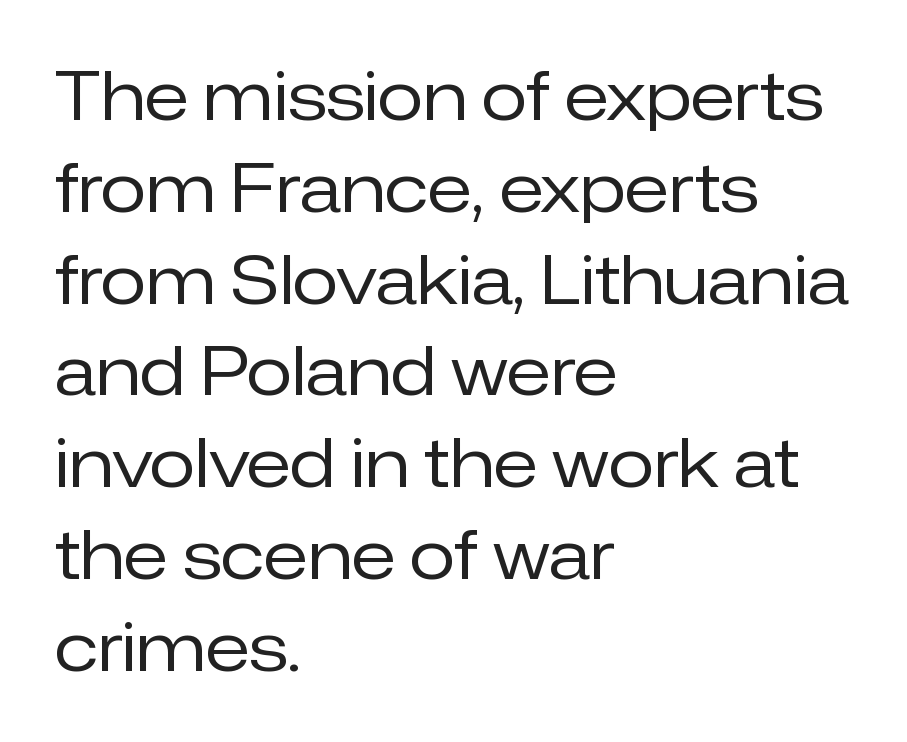
Here the designer chose a conventional face with non-uniform glyph widths. This rendering uses left alignment, leaving the right contour irregular. Stroke thickness stays within the range of a standard reading face or lighter. No extra tracking has been applied to these lines. In terms of letterform style, serifs are entirely absent. Vertically, the passage feels balanced, rows spaced as you'd expect.
